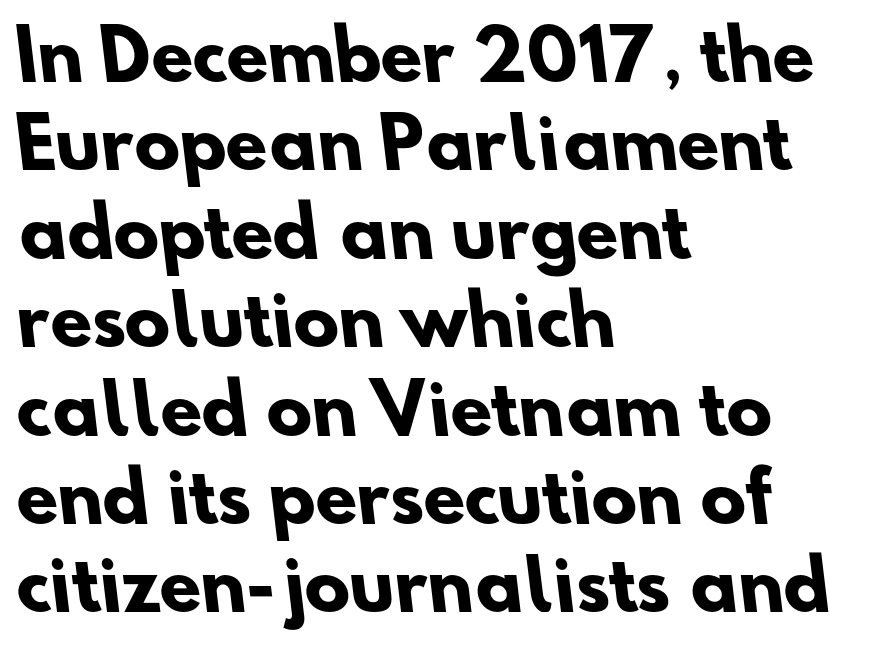
Check under the words: just untouched page. Each letter keeps its own natural width here, so spacing adapts to shape. The rendering keeps characters at their native spacing. Leading: standard. A sans-serif font was chosen for this passage. Typeset ragged right — the left edge is the straight one.
